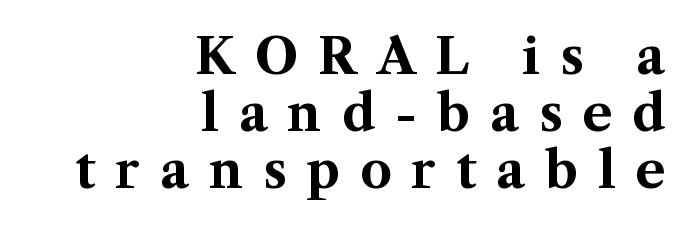
Q: Is the text bold? A: Yes.
Q: Is the text italic (slanted)? A: No, it is upright.
Q: Is the typeface a serif or a sans-serif typeface? A: Serif.
Q: Is the text underlined? A: No.
Q: How is the paragraph aligned? A: Right-aligned.
Q: Is the spacing between letters normal or unusually wide? A: Unusually wide.
Q: Is the spacing between lines tight, normal or loose? A: Tight.
Q: Width (condensed, normal, or wide)? A: Normal.
Q: Stroke contrast? A: Medium.
Q: x-height? A: Medium.
Q: Monospaced? A: No.
